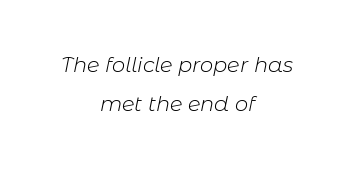
Between one letter and the next there's only the usual sliver of space. Ink coverage per letter is moderate at most. Compared with a flush-left layout, this one balances lines on the center instead. Bare-footed words on every line.
